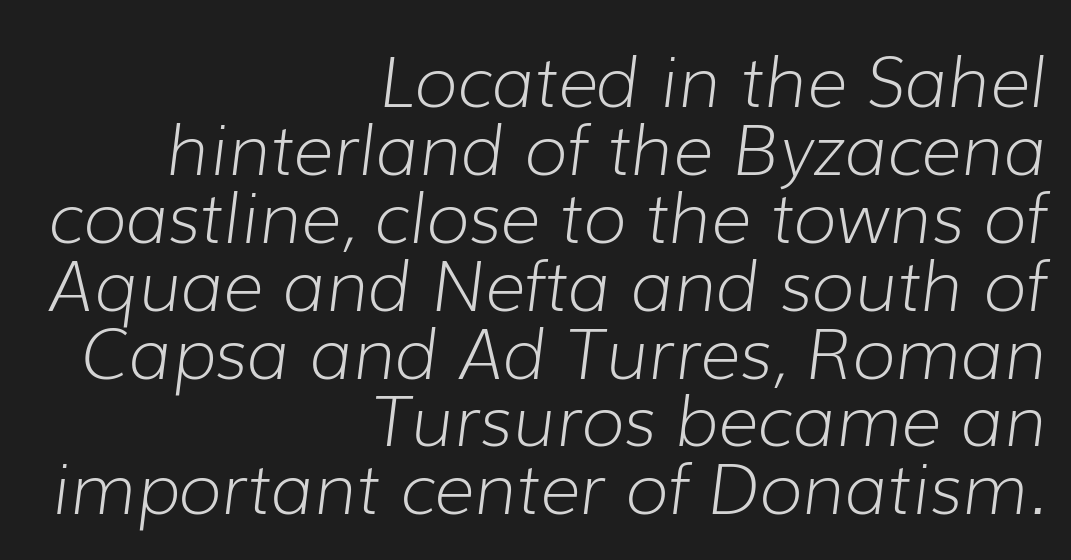
The image shows 70 px light type, italic (leaning right); set right-aligned, tight line spacing (0.97x), normal letter spacing, not underlined; low stroke contrast and a medium x-height.
